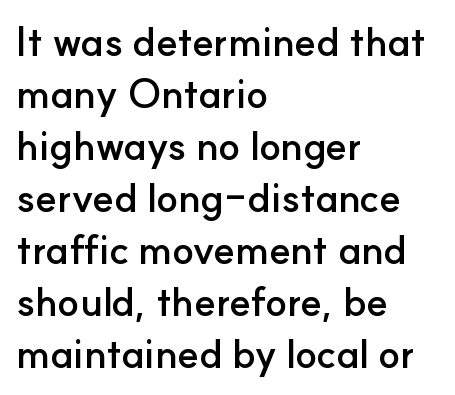
{"serif": "no", "italic": "no", "bold": "yes", "weight": "semibold", "width": "normal", "stroke_contrast": "low", "x_height": "small", "monospaced": "no", "underline": "no", "align": "left", "line_spacing": "normal", "line_spacing_ratio": 1.3, "letter_spacing": "normal", "letter_spacing_em": 0.0, "glyph_px": 40}
